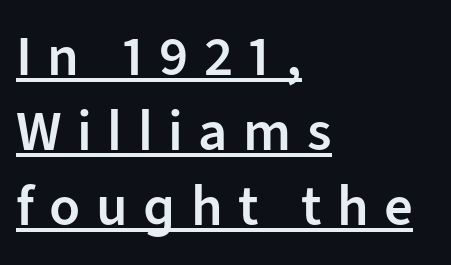
Q: Is the text bold? A: Semi-bold.
Q: Is the text italic (slanted)? A: No, it is upright.
Q: Is the typeface a serif or a sans-serif typeface? A: Sans-serif.
Q: Is the text underlined? A: Yes.
Q: How is the paragraph aligned? A: Left-aligned.
Q: Is the spacing between letters normal or unusually wide? A: Unusually wide.
Q: Is the spacing between lines tight, normal or loose? A: Normal.
Q: Width (condensed, normal, or wide)? A: Normal.
Q: Stroke contrast? A: Low.
Q: x-height? A: Medium.
Q: Monospaced? A: No.
